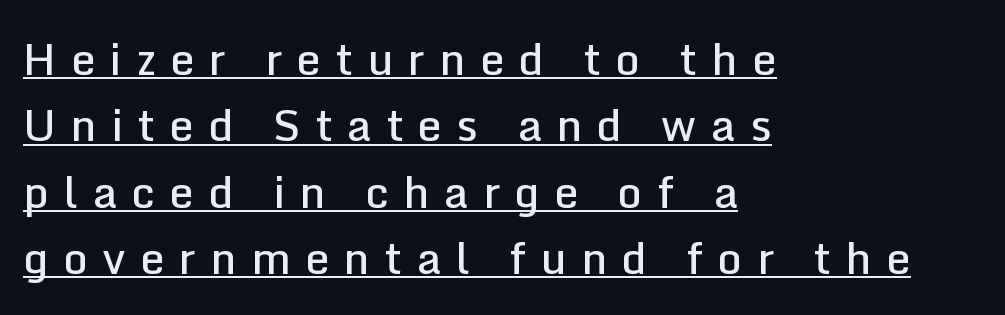
The image shows 44 px semibold sans-serif type, upright; set left-aligned, normal line spacing (1.51x), unusually wide letter spacing (+0.32 em), underlined; low stroke contrast and a medium x-height.
